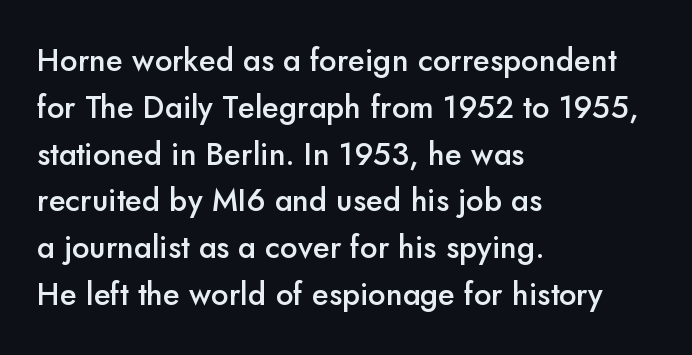
Q: Is the text bold? A: Semi-bold.
Q: Is the text italic (slanted)? A: No, it is upright.
Q: Is the typeface a serif or a sans-serif typeface? A: Sans-serif.
Q: Is the text underlined? A: No.
Q: How is the paragraph aligned? A: Left-aligned.
Q: Is the spacing between letters normal or unusually wide? A: Normal.
Q: Is the spacing between lines tight, normal or loose? A: Normal.
Q: Width (condensed, normal, or wide)? A: Normal.
Q: Stroke contrast? A: Low.
Q: x-height? A: Small.
Q: Monospaced? A: No.
